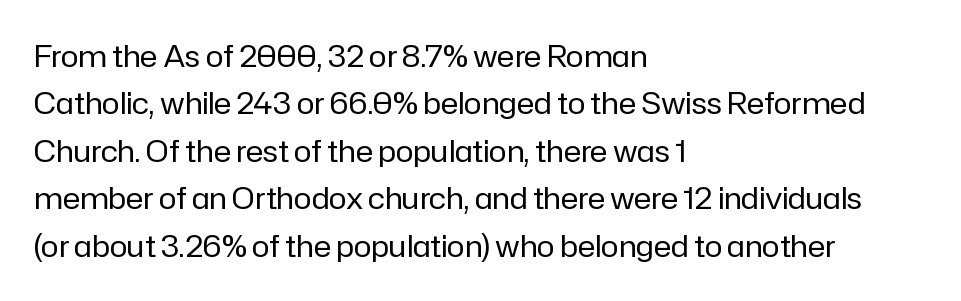
The gaps between neighbouring characters are ordinary and unremarkable. This sample is left-justified, so line endings fall wherever the words run out. Does the type have serifs? No, each stem ends abruptly. Honestly, there is no underline to notice here at all. No heavy texture on the line: the type isn't bold.
